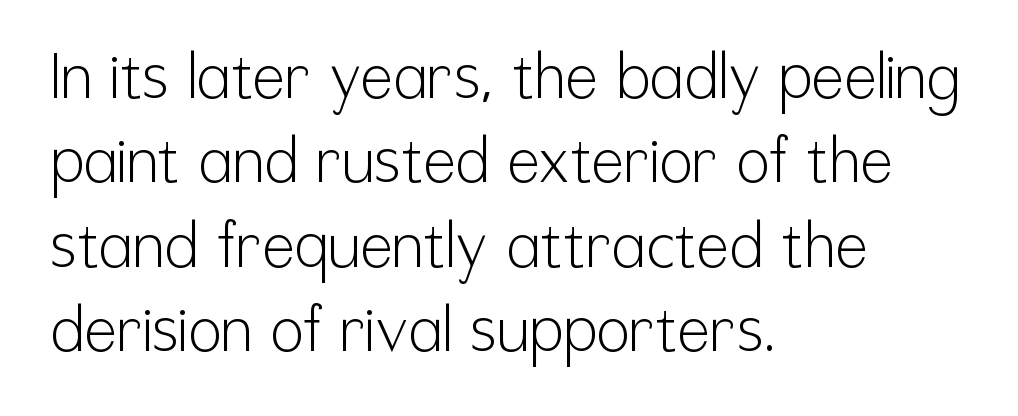
{"serif": "no", "italic": "no", "bold": "no", "weight": "light", "width": "condensed", "stroke_contrast": "low", "x_height": "medium", "monospaced": "no", "underline": "no", "align": "left", "line_spacing": "normal", "line_spacing_ratio": 1.36, "letter_spacing": "normal", "letter_spacing_em": 0.0, "glyph_px": 62}
